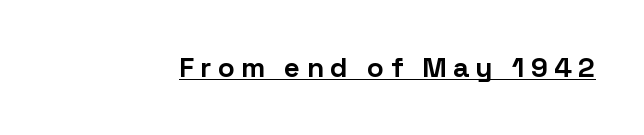
Q: Is the text bold? A: Yes.
Q: Is the text italic (slanted)? A: No, it is upright.
Q: Is the typeface a serif or a sans-serif typeface? A: Sans-serif.
Q: Is the text underlined? A: Yes.
Q: Is the spacing between letters normal or unusually wide? A: Unusually wide.
Q: Width (condensed, normal, or wide)? A: Normal.
Q: Stroke contrast? A: Low.
Q: x-height? A: Medium.
Q: Monospaced? A: No.
